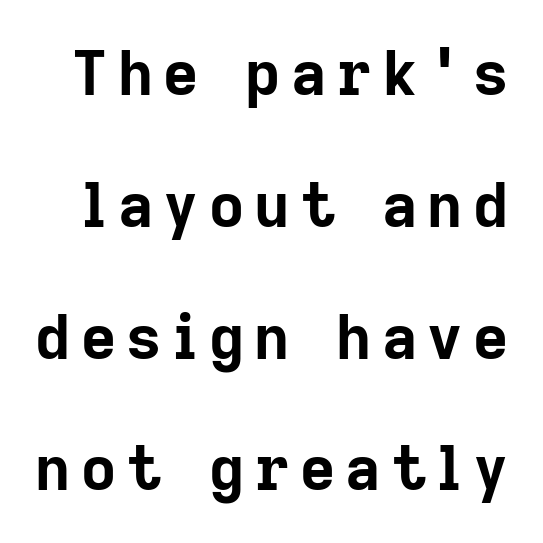
{"serif": "no", "italic": "no", "bold": "yes", "weight": "bold", "width": "normal", "stroke_contrast": "low", "x_height": "medium", "monospaced": "no", "underline": "no", "line_spacing": "loose", "line_spacing_ratio": 2.16, "glyph_px": 61}
